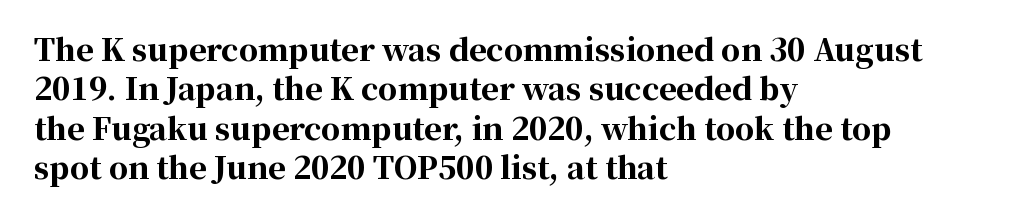
Q: Is the text bold? A: Yes.
Q: Is the text italic (slanted)? A: No, it is upright.
Q: Is the typeface a serif or a sans-serif typeface? A: Serif.
Q: Is the text underlined? A: No.
Q: How is the paragraph aligned? A: Left-aligned.
Q: Is the spacing between letters normal or unusually wide? A: Normal.
Q: Is the spacing between lines tight, normal or loose? A: Normal.
Q: Width (condensed, normal, or wide)? A: Normal.
Q: Stroke contrast? A: High.
Q: x-height? A: Medium.
Q: Monospaced? A: No.
